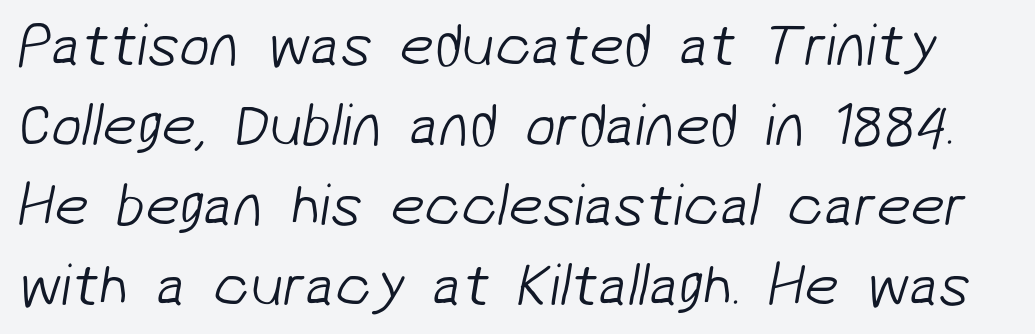
Is this a fixed-width face? No — the glyphs have proportional, varying widths. The strokes carry an ordinary text weight at most. Summary of vertical rhythm: regular, with standard interline spacing. The space directly below the letters is spotless. Nothing unusual about the tracking: characters are spaced as the font intends.
